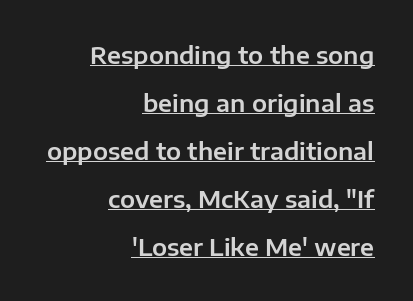
The image shows 24 px text type, upright; set right-aligned, loose line spacing (2.0x), normal letter spacing, underlined.
